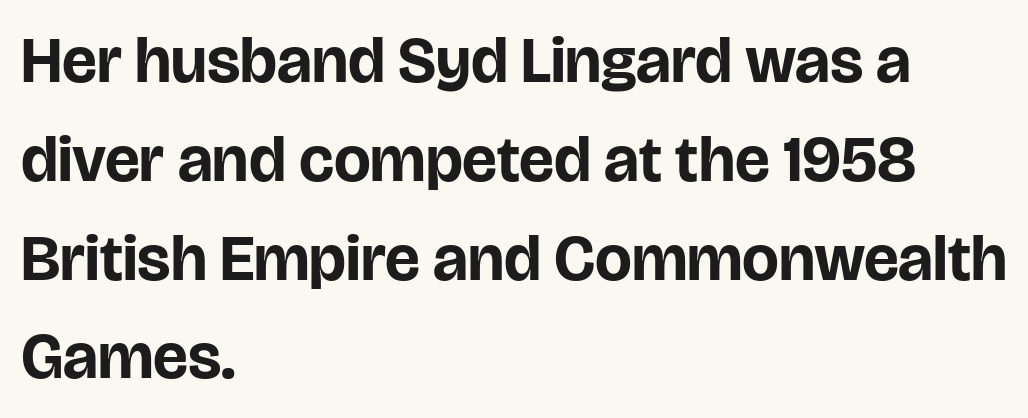
Q: Is the text bold? A: Yes.
Q: Is the text italic (slanted)? A: No, it is upright.
Q: Is the typeface a serif or a sans-serif typeface? A: Sans-serif.
Q: Is the text underlined? A: No.
Q: How is the paragraph aligned? A: Left-aligned.
Q: Is the spacing between letters normal or unusually wide? A: Normal.
Q: Is the spacing between lines tight, normal or loose? A: Normal.
Q: Width (condensed, normal, or wide)? A: Normal.
Q: Stroke contrast? A: Low.
Q: x-height? A: Large.
Q: Monospaced? A: No.
